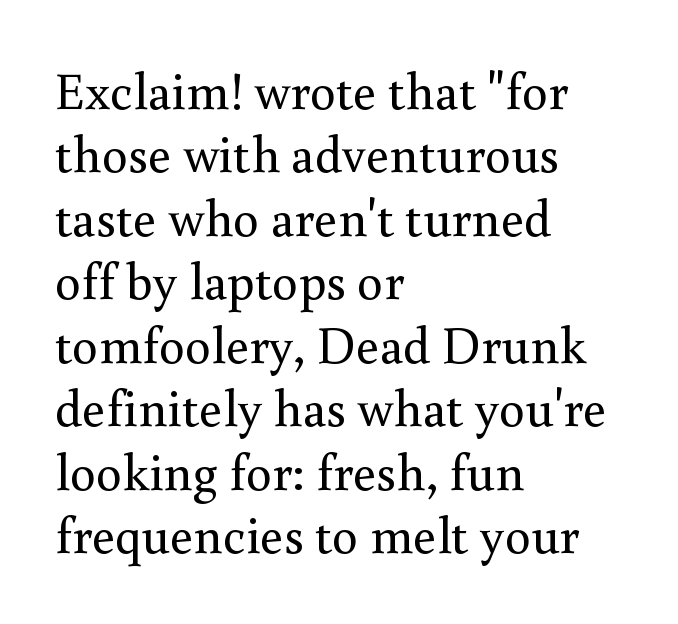
{"serif": "yes", "italic": "no", "bold": "no", "weight": "regular", "width": "normal", "stroke_contrast": "medium", "x_height": "small", "monospaced": "no", "underline": "no", "align": "left", "line_spacing_ratio": 1.22, "letter_spacing": "normal", "letter_spacing_em": 0.0, "glyph_px": 52}
